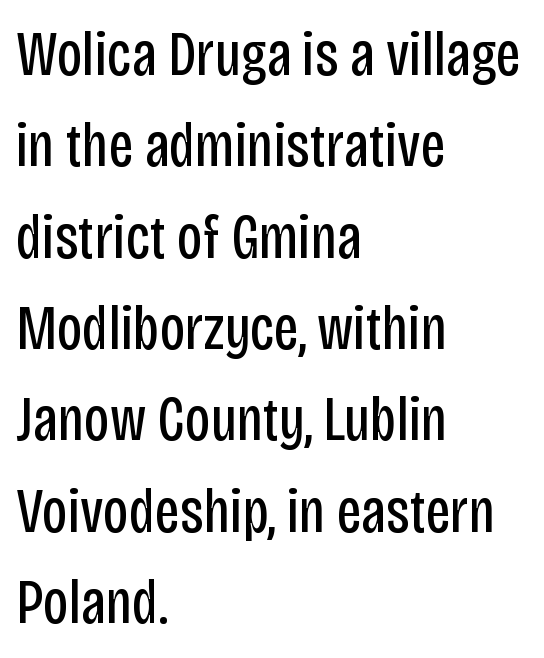
No chunkiness to these letters — they're not bold. The passage shown is typed in a proportional face where columns would drift. Are there feet on the stems? There aren't — it's a sans. The specimen reads as upright at a glance. Spacing between characters is what you'd get straight out of the box.
